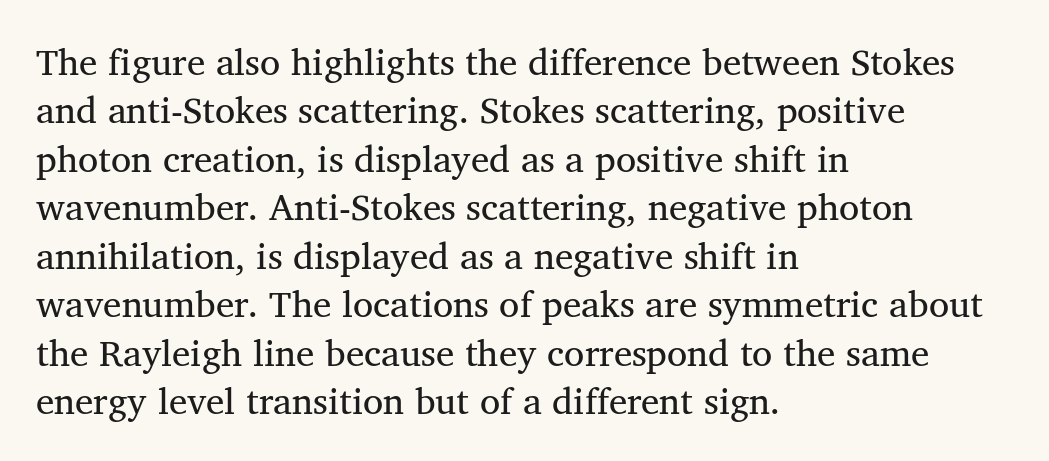
The image shows 37 px regular-weight serif type; set left-aligned, normal line spacing (1.31x), normal letter spacing, not underlined; medium stroke contrast and a medium x-height.
